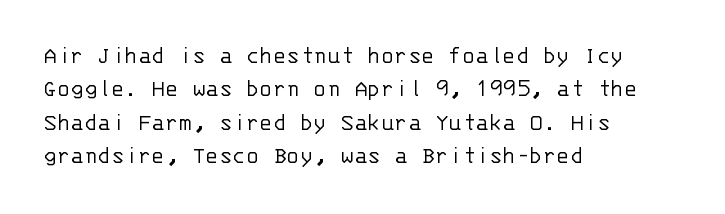
Notice how the stems are strictly vertical — no italics here. Clear beneath every line of the passage. Compared with typical paragraphs, the rows here are spaced about the same. The letters look calm and open, with moderate or lighter stems. Spacing between characters is what you'd get straight out of the box.
